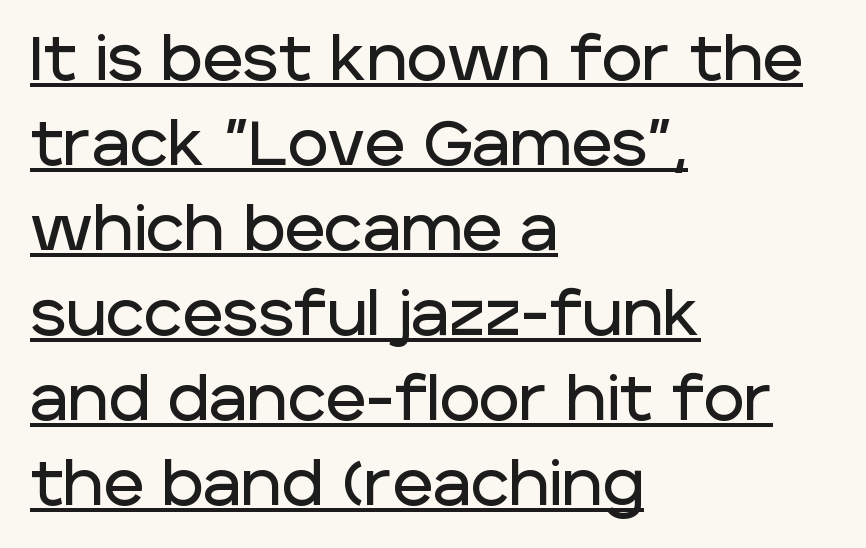
These lines were composed using upright roman letters. No feet cap the strokes, marking this as sans-serif type. The rendering anchors every line to the left-hand side. The rendering uses natural spacing where letterforms have individual widths. What decoration does the sample have? An underline. Quick note: interline space is typical.
